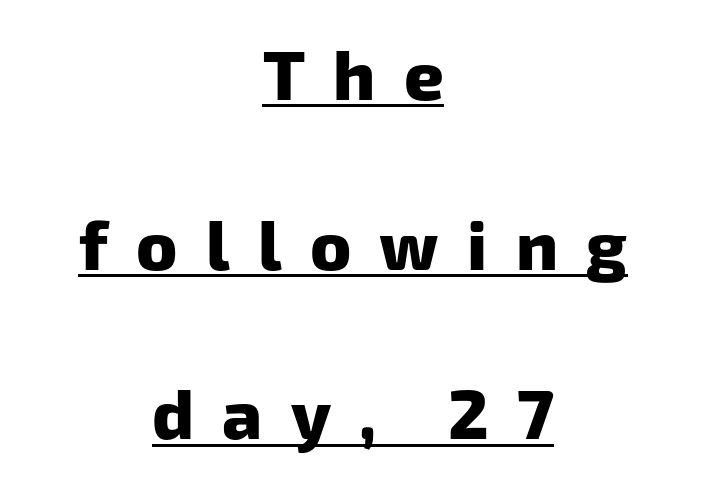
Notice how a bar underscores the lettering throughout. Each line is balanced around a shared central axis. Look at the bottom of the vertical strokes: they stop flat, with no serifs. Does the leading feel generous? Absolutely, it's lavish.
